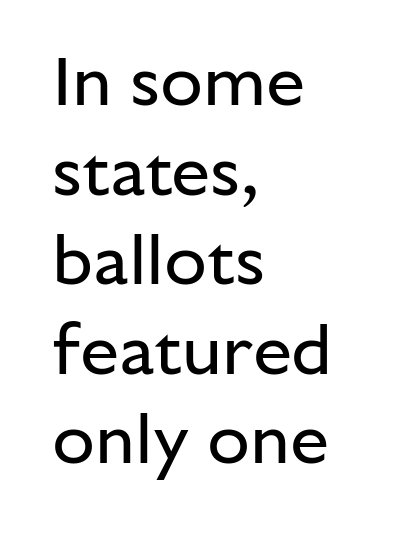
This sample has the flowing, uneven cadence of proportional lettering. In terms of letterform style, serifs are entirely absent. Compared with a typical body face, this is equally light or lighter still. The foot of each line stays bare and open. Left-aligned paragraph, ragged on the right.
